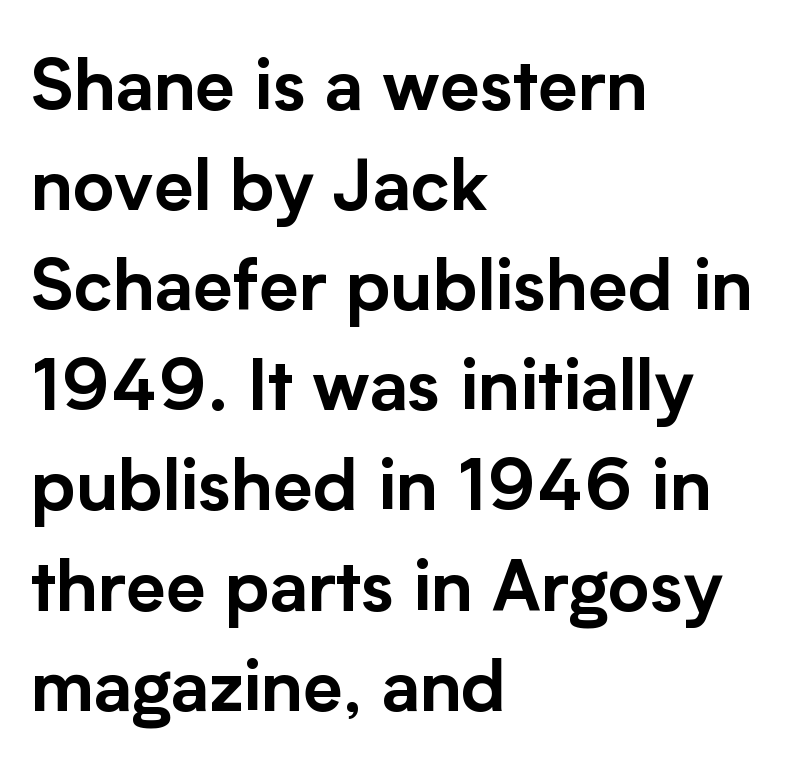
Default kerning and tracking; the words read as compact shapes. The letters stand upright; this is a roman face. Underlining? Definitely not there. This sample keeps an unexceptional amount of space between lines. Classification — sans serif.
